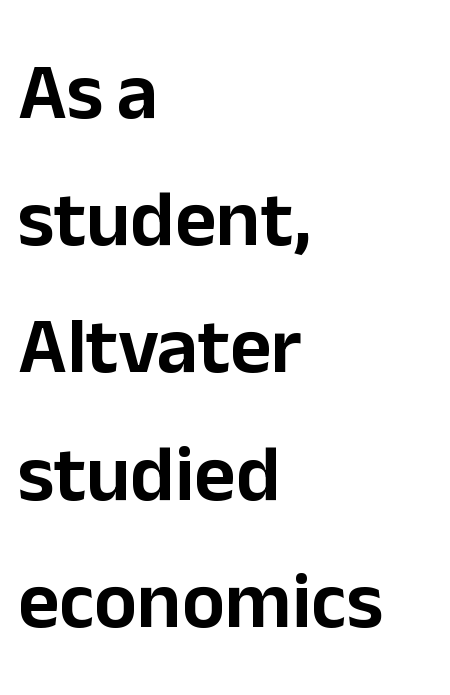
Alignment: flush left. The passage shown is typeset with a sans-serif family. The rendering uses natural spacing where letterforms have individual widths. Does the lettering tilt? It doesn't — this is upright. Observe the ordinary spacing: letters are neighbours, not strangers. A typesetter would call this leading conventional body-copy spacing.
